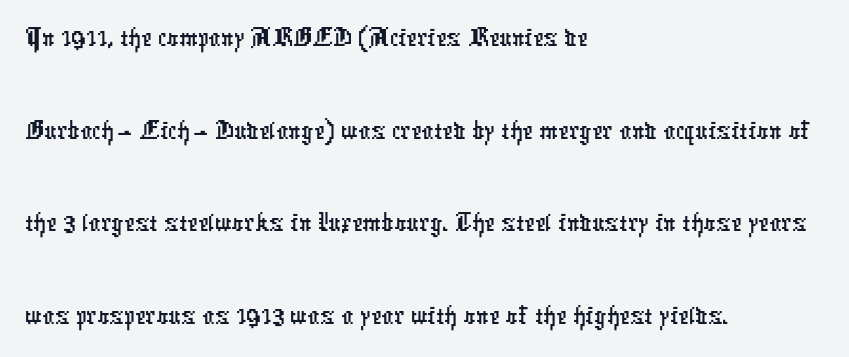
Q: Is the typeface a serif or a sans-serif typeface? A: Sans-serif.
Q: Is the text underlined? A: No.
Q: How is the paragraph aligned? A: Left-aligned.
Q: Is the spacing between letters normal or unusually wide? A: Normal.
Q: Is the spacing between lines tight, normal or loose? A: Normal.
Q: Width (condensed, normal, or wide)? A: Condensed.
Q: Stroke contrast? A: Low.
Q: x-height? A: Medium.
Q: Monospaced? A: No.
